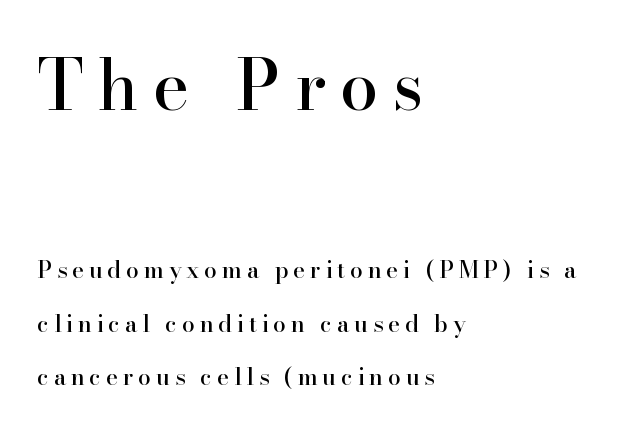
Q: Is the text italic (slanted)? A: No, it is upright.
Q: Is the typeface a serif or a sans-serif typeface? A: Serif.
Q: Is the text underlined? A: No.
Q: How is the paragraph aligned? A: Left-aligned.
Q: Is the spacing between letters normal or unusually wide? A: Unusually wide.
Q: Is the spacing between lines tight, normal or loose? A: Loose.
Q: Which block of text is set in a larger size, the first (top) or the second (bottom)? A: The first (top) one.
Q: Width (condensed, normal, or wide)? A: Normal.
Q: Stroke contrast? A: High.
Q: x-height? A: Small.
Q: Monospaced? A: No.
